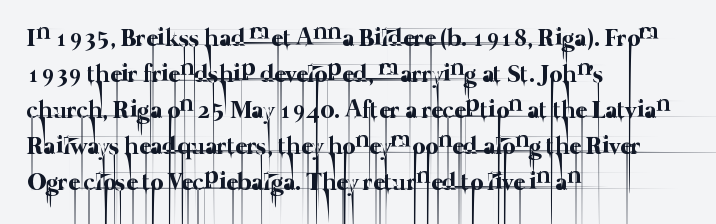
The image shows 25 px text type; set left-aligned, normal line spacing (1.44x), normal letter spacing, not underlined.
